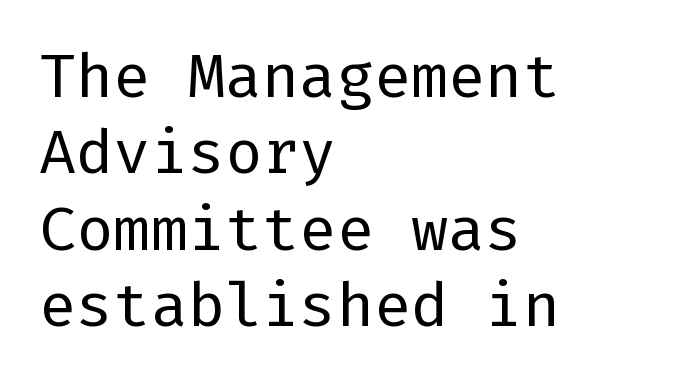
{"serif": "no", "italic": "no", "bold": "no", "weight": "regular", "width": "normal", "stroke_contrast": "low", "x_height": "medium", "underline": "no", "align": "left", "line_spacing_ratio": 1.23, "letter_spacing": "normal", "letter_spacing_em": 0.0, "glyph_px": 62}
